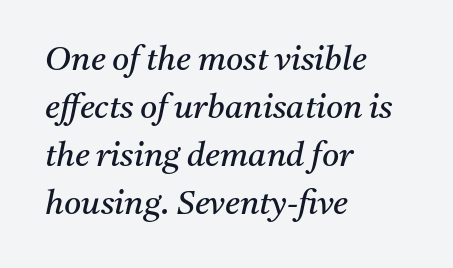
Q: Is the text bold? A: No.
Q: Is the text italic (slanted)? A: Yes, it leans right by about 11 degrees.
Q: Is the typeface a serif or a sans-serif typeface? A: Serif.
Q: Is the text underlined? A: No.
Q: How is the paragraph aligned? A: Left-aligned.
Q: Is the spacing between letters normal or unusually wide? A: Normal.
Q: Is the spacing between lines tight, normal or loose? A: Normal.
Q: Width (condensed, normal, or wide)? A: Normal.
Q: Stroke contrast? A: Medium.
Q: x-height? A: Medium.
Q: Monospaced? A: No.
